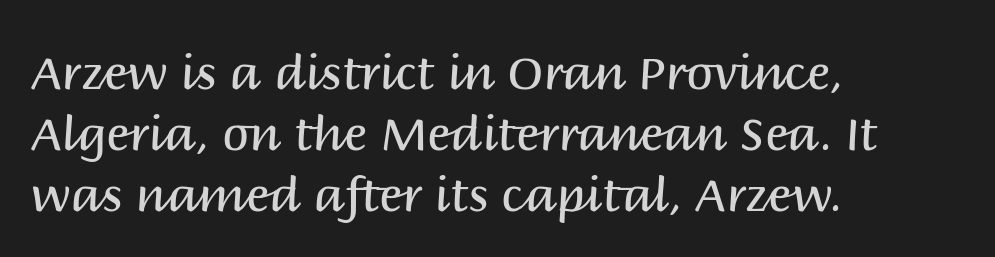
{"serif": "no", "bold": "no", "weight": "regular", "width": "normal", "stroke_contrast": "medium", "x_height": "large", "monospaced": "no", "underline": "no", "align": "left", "line_spacing": "normal", "line_spacing_ratio": 1.27, "letter_spacing": "normal", "letter_spacing_em": 0.0, "glyph_px": 48}
